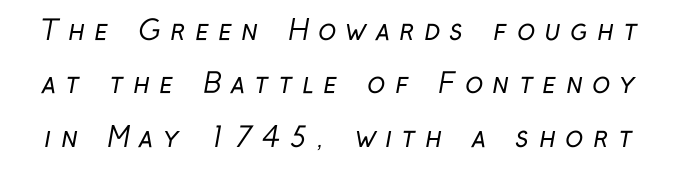
{"bold": "no", "underline": "no", "line_spacing": "loose", "line_spacing_ratio": 1.98, "letter_spacing": "wide", "letter_spacing_em": 0.36, "glyph_px": 27}
